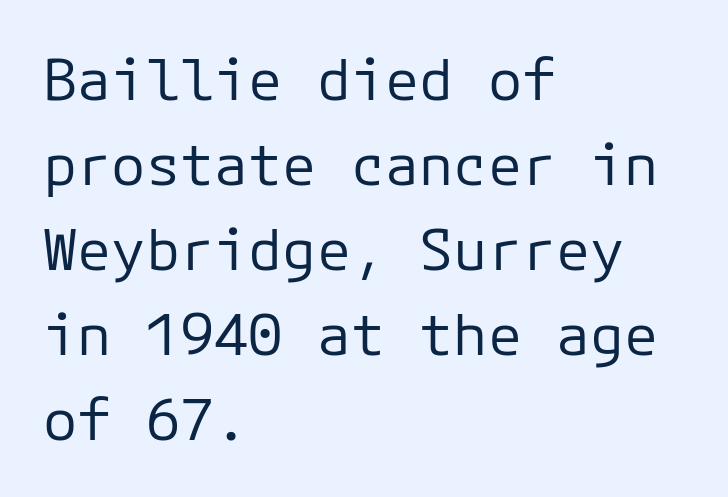
{"serif": "no", "italic": "no", "bold": "no", "weight": "regular", "width": "normal", "stroke_contrast": "low", "x_height": "medium", "monospaced": "yes", "underline": "no", "align": "left", "line_spacing": "normal", "line_spacing_ratio": 1.49, "letter_spacing": "normal", "letter_spacing_em": 0.0, "glyph_px": 57}
